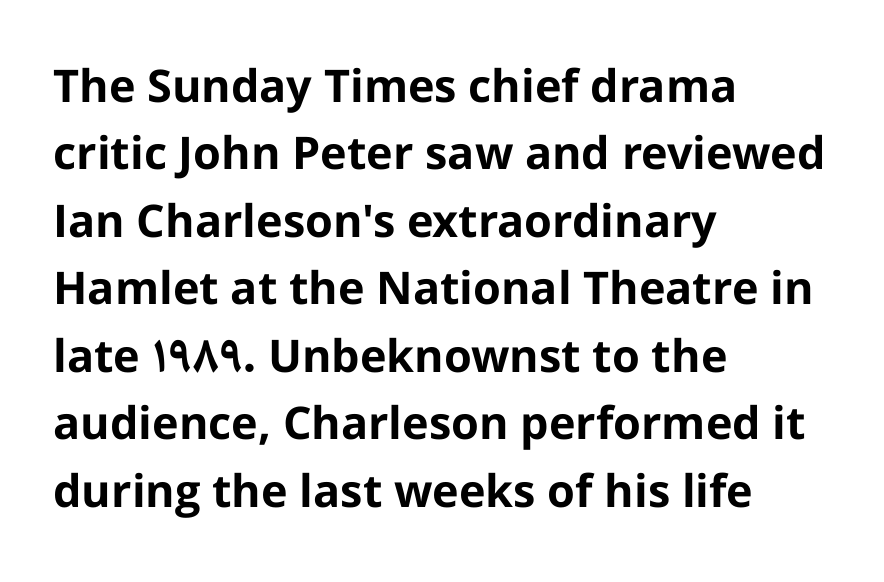
Q: Is the text bold? A: Yes.
Q: Is the text italic (slanted)? A: No, it is upright.
Q: Is the typeface a serif or a sans-serif typeface? A: Sans-serif.
Q: Is the text underlined? A: No.
Q: How is the paragraph aligned? A: Left-aligned.
Q: Is the spacing between letters normal or unusually wide? A: Normal.
Q: Is the spacing between lines tight, normal or loose? A: Normal.
Q: Width (condensed, normal, or wide)? A: Normal.
Q: Stroke contrast? A: Low.
Q: x-height? A: Medium.
Q: Monospaced? A: No.
